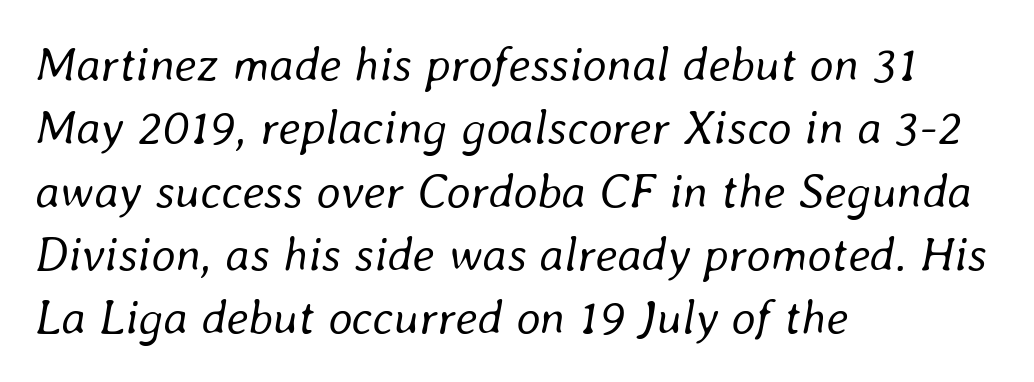
Q: Is the text bold? A: No.
Q: Is the text italic (slanted)? A: Yes, it leans right by about 8 degrees.
Q: Is the text underlined? A: No.
Q: How is the paragraph aligned? A: Left-aligned.
Q: Is the spacing between letters normal or unusually wide? A: Normal.
Q: Is the spacing between lines tight, normal or loose? A: Normal.
Q: Width (condensed, normal, or wide)? A: Normal.
Q: Stroke contrast? A: Low.
Q: x-height? A: Medium.
Q: Monospaced? A: No.
